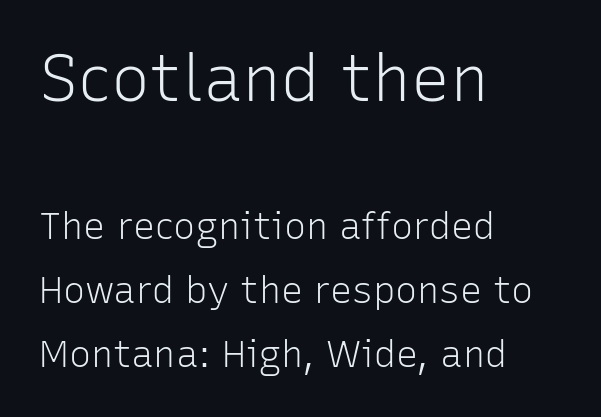
Tall strokes in this sample are plumb rather than angled. Here the first block reads like a headline and the second like body copy. The passage shown is typed in a proportional face where columns would drift. The rag falls on the right side of this text block.
